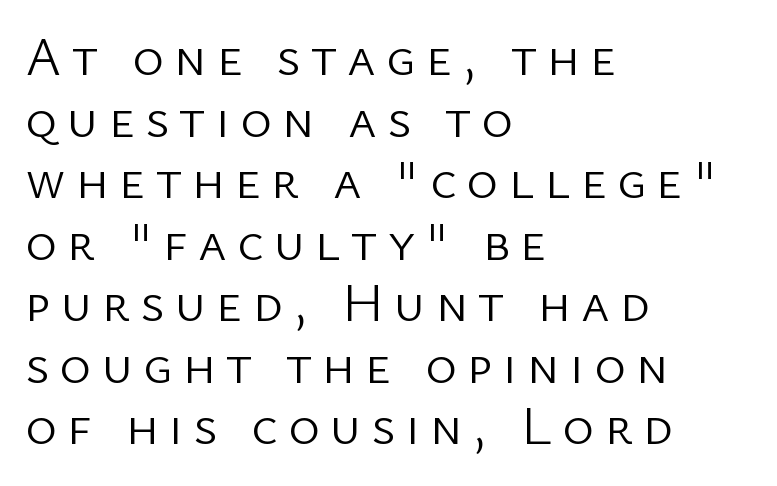
A typesetter would mark this as roman, not italic. Stroke mass is kept to a normal reading level or below. This sample has the flowing, uneven cadence of proportional lettering. Unmarked baselines from the first word to the last. This is sans-serif lettering, the kind often seen on screens and signage.
